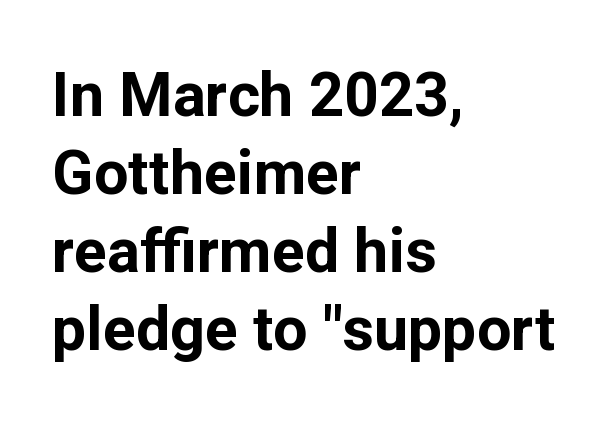
The image shows 61 px bold sans-serif type, upright; set left-aligned, normal line spacing (1.28x), normal letter spacing, not underlined; low stroke contrast and a medium x-height.
